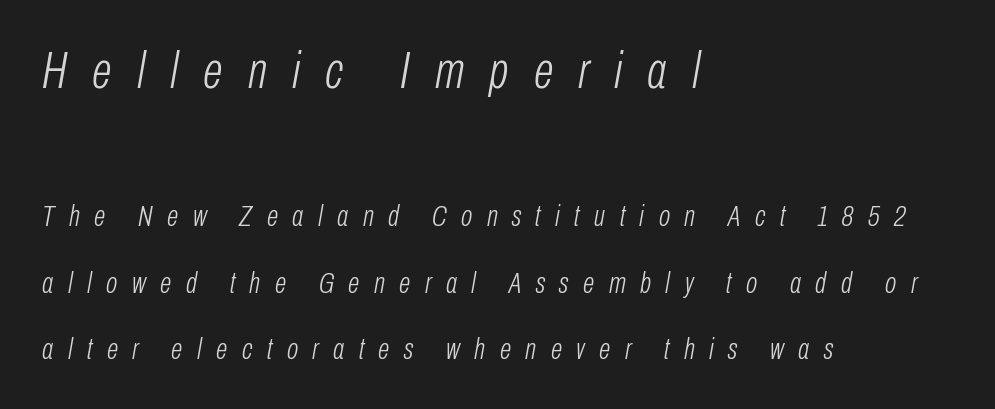
{"italic": "yes", "lean": "right", "slant_degrees": 10, "bold": "no", "weight": "light", "width": "condensed", "stroke_contrast": "low", "x_height": "medium", "monospaced": "no", "underline": "no", "align": "left", "line_spacing": "loose", "line_spacing_ratio": 2.22, "letter_spacing": "wide", "letter_spacing_em": 0.48, "larger_block": "first", "size_ratio": 1.73, "glyph_px": 52}
